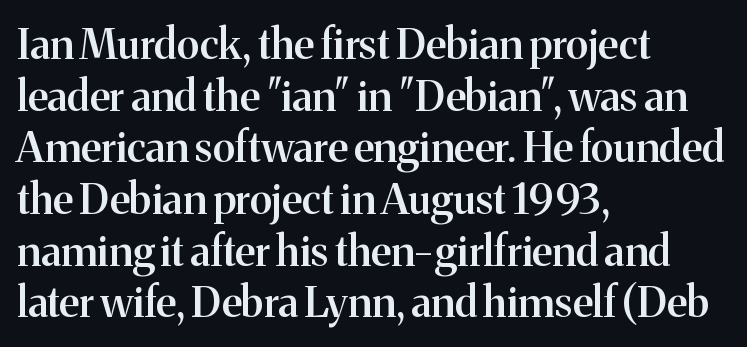
Check where the strokes stop: tiny serifs finish them off. The tracking reads as untouched default to a designer's eye. The string is rendered with underlining switched off. A typesetter would call this proportional, since set widths differ per character.
